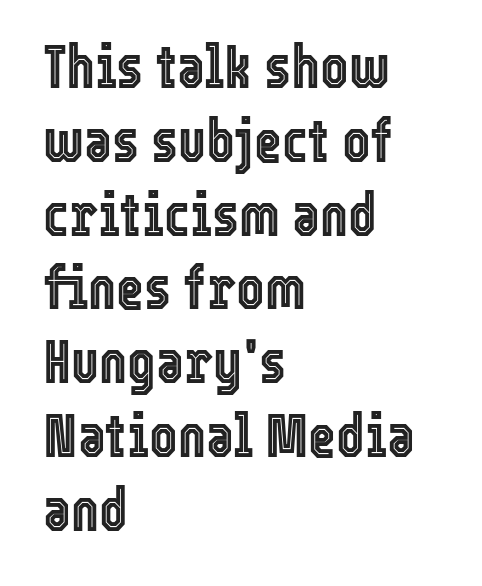
The image shows 60 px condensed type, upright; set left-aligned, line spacing 1.23x, normal letter spacing, not underlined; a medium x-height.
